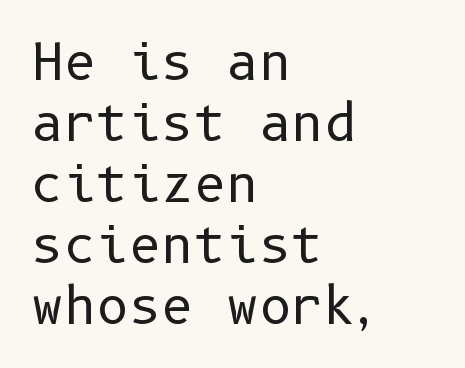
{"serif": "no", "italic": "no", "bold": "no", "weight": "regular", "width": "normal", "stroke_contrast": "low", "x_height": "medium", "underline": "no", "align": "left", "line_spacing_ratio": 1.22, "letter_spacing": "normal", "letter_spacing_em": 0.0, "glyph_px": 50}
